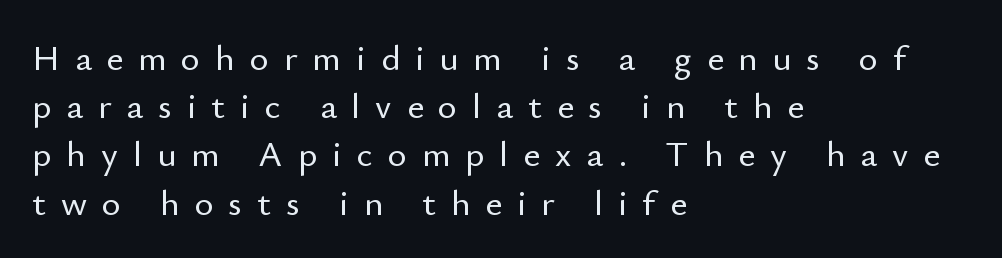
The face used here is proportionally spaced, like ordinary book or web type. In terms of leading, this rendering sits right in the middle. Letters rest on an invisible, unmarked baseline. Loose tracking; the words dissolve into strings of separated letters. Font category for this specimen: sans-serif.
